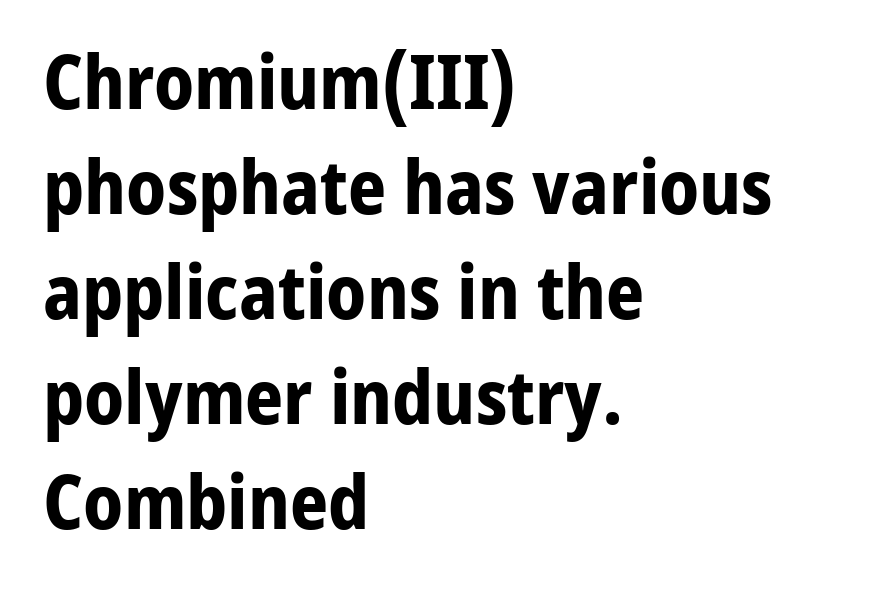
The image shows 75 px bold sans-serif type, upright; set left-aligned, normal line spacing (1.4x), normal letter spacing, not underlined; low stroke contrast and a medium x-height.
